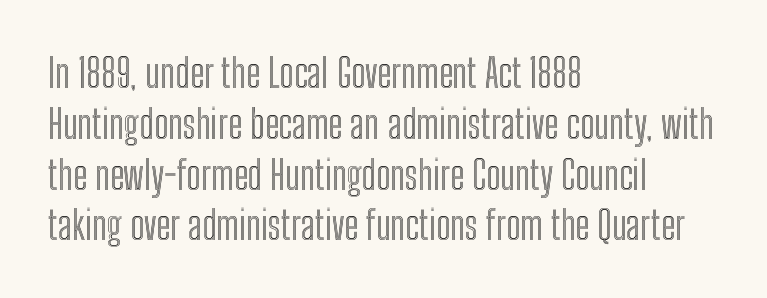
{"italic": "no", "width": "condensed", "x_height": "medium", "monospaced": "no", "underline": "no", "align": "left", "line_spacing": "normal", "line_spacing_ratio": 1.27, "letter_spacing": "normal", "letter_spacing_em": 0.0, "glyph_px": 40}
